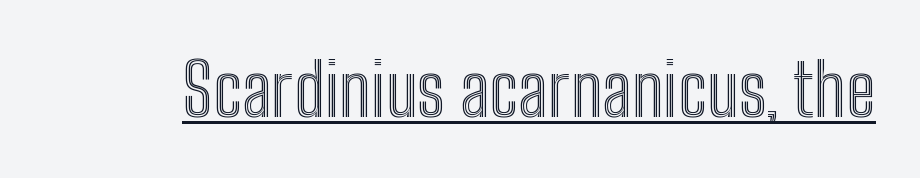
Q: Is the text italic (slanted)? A: No, it is upright.
Q: Is the text underlined? A: Yes.
Q: Is the spacing between letters normal or unusually wide? A: Normal.
Q: Width (condensed, normal, or wide)? A: Condensed.
Q: x-height? A: Medium.
Q: Monospaced? A: No.
